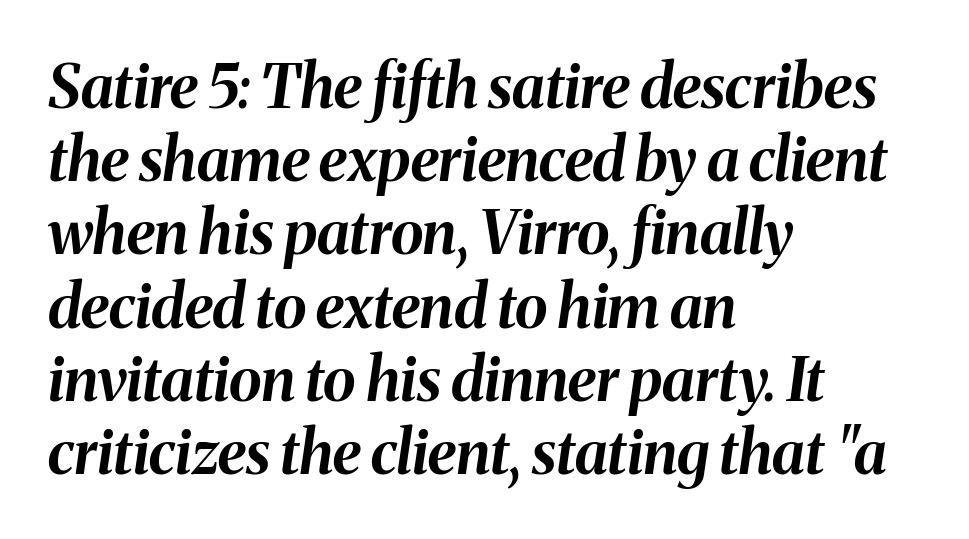
Q: Is the text bold? A: Yes.
Q: Is the text italic (slanted)? A: Yes, it leans right by about 8 degrees.
Q: Is the text underlined? A: No.
Q: How is the paragraph aligned? A: Left-aligned.
Q: Is the spacing between letters normal or unusually wide? A: Normal.
Q: Width (condensed, normal, or wide)? A: Normal.
Q: Stroke contrast? A: Medium.
Q: x-height? A: Medium.
Q: Monospaced? A: No.
